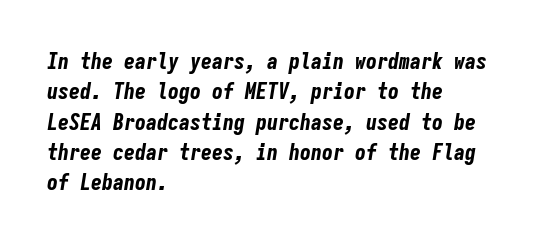
The space directly below the letters is spotless. Students, note that the glyphs here touch the page at normal intervals. The letters are bold, with thick, heavy strokes. The lines in this sample share a left origin and differ only in where they stop. There's an unmistakable incline to the writing here. Normally led — the rows are evenly, conventionally spaced.
